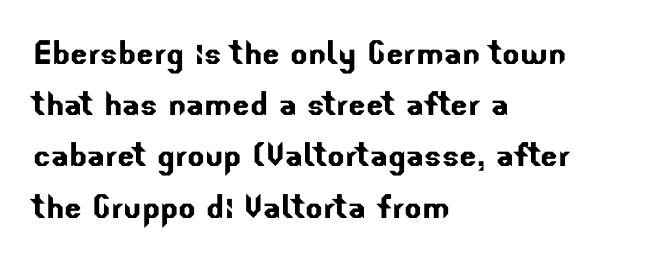
{"serif": "no", "width": "normal", "stroke_contrast": "low", "x_height": "small", "monospaced": "no", "underline": "no", "align": "left", "line_spacing": "normal", "line_spacing_ratio": 1.25, "letter_spacing": "normal", "letter_spacing_em": 0.0, "glyph_px": 41}
